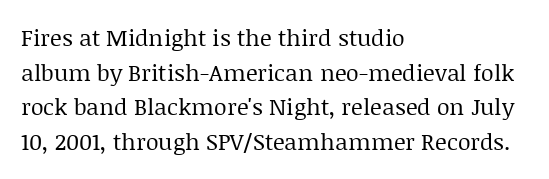
The image shows 23 px text type, upright; set left-aligned, normal line spacing (1.51x), normal letter spacing, not underlined.
